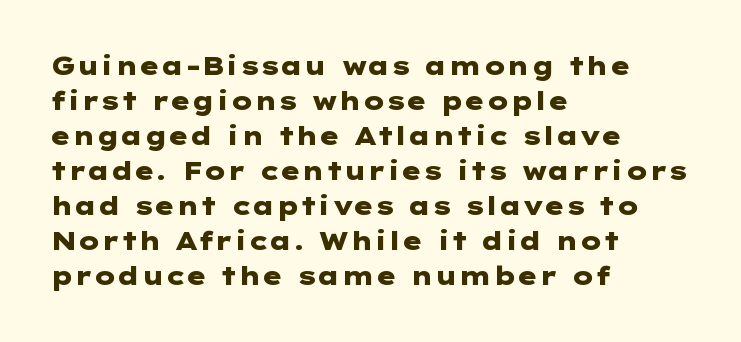
{"italic": "no", "bold": "yes", "underline": "no", "align": "left", "line_spacing": "normal", "line_spacing_ratio": 1.4, "letter_spacing": "normal", "letter_spacing_em": 0.0, "glyph_px": 25}
